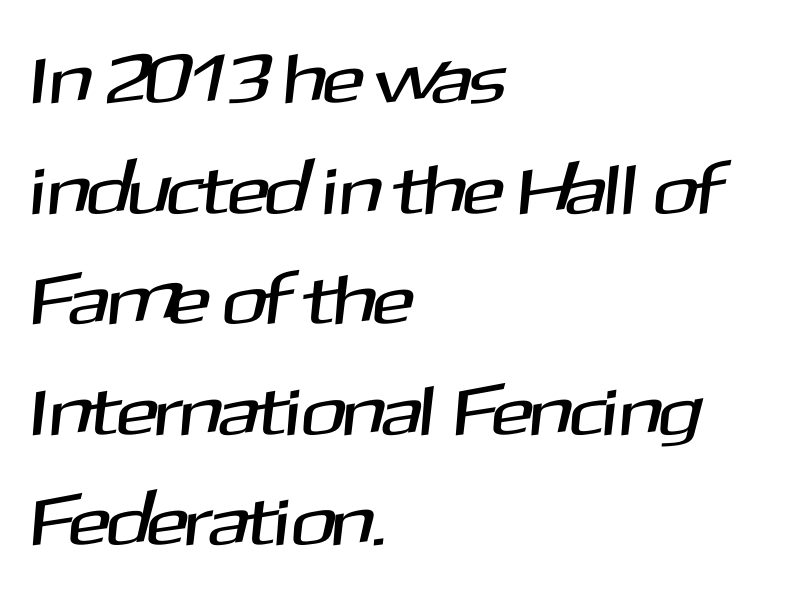
Q: Is the typeface a serif or a sans-serif typeface? A: Sans-serif.
Q: Is the text underlined? A: No.
Q: How is the paragraph aligned? A: Left-aligned.
Q: Is the spacing between letters normal or unusually wide? A: Normal.
Q: Is the spacing between lines tight, normal or loose? A: Normal.
Q: Width (condensed, normal, or wide)? A: Normal.
Q: Stroke contrast? A: Medium.
Q: x-height? A: Medium.
Q: Monospaced? A: No.
